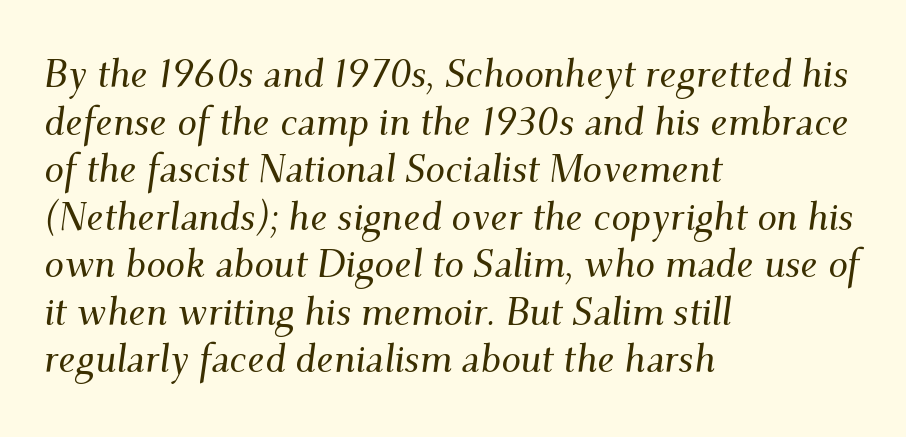
The image shows 39 px serif type, italic (leaning right); set left-aligned, line spacing 1.22x, normal letter spacing, not underlined; medium stroke contrast and a small x-height.
